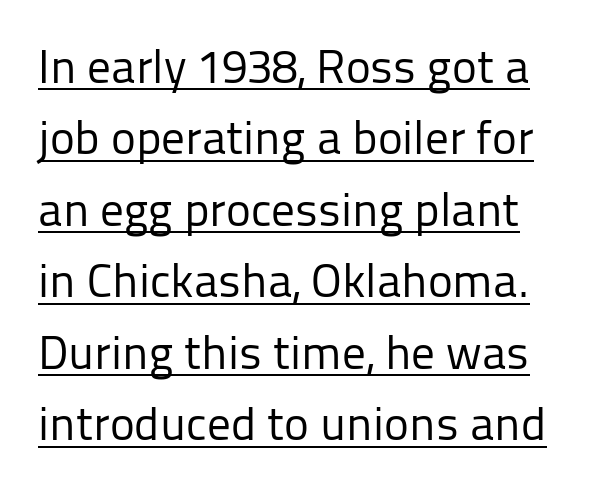
Q: Is the text bold? A: No.
Q: Is the text italic (slanted)? A: No, it is upright.
Q: Is the typeface a serif or a sans-serif typeface? A: Sans-serif.
Q: Is the text underlined? A: Yes.
Q: Is the spacing between letters normal or unusually wide? A: Normal.
Q: Is the spacing between lines tight, normal or loose? A: Normal.
Q: Width (condensed, normal, or wide)? A: Normal.
Q: Stroke contrast? A: Low.
Q: x-height? A: Medium.
Q: Monospaced? A: No.
